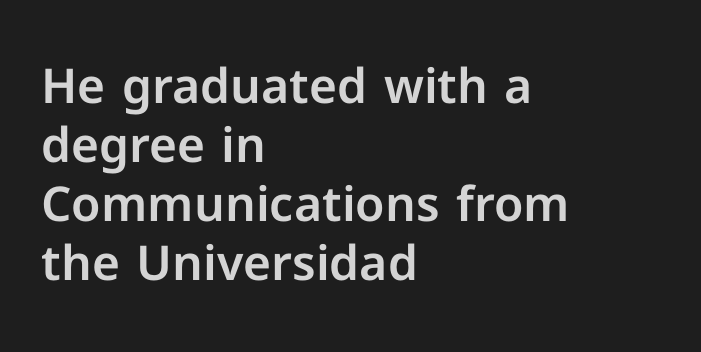
The image shows 48 px sans-serif type, upright; set left-aligned, line spacing 1.23x, normal letter spacing, not underlined; low stroke contrast and a medium x-height.
